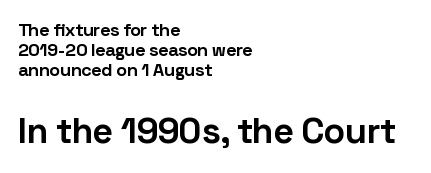
The image shows 36 px bold sans-serif type, upright; set left-aligned, tight line spacing (1.12x), normal letter spacing, not underlined; the second (bottom) block is 2.0x larger; low stroke contrast and a medium x-height.
